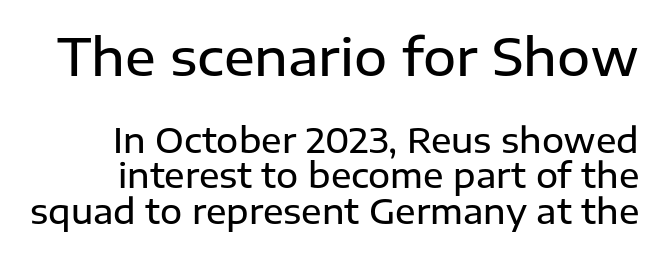
The lettering stays uniformly vertical, giving the passage a roman look. Leading is clearly below the norm, producing a dense column. Large over small — that's the arrangement of the two blocks here. A bit beefed up — I'd call it semibold rather than bold. Typographically, this falls in the sans-serif category. A typesetter would call this zero additional tracking.
